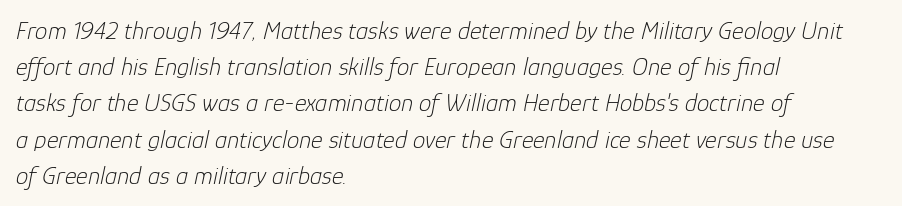
{"italic": "yes", "lean": "right", "slant_degrees": 12, "bold": "no", "underline": "no", "align": "left", "line_spacing": "normal", "line_spacing_ratio": 1.45, "letter_spacing": "normal", "letter_spacing_em": 0.0, "glyph_px": 25}
